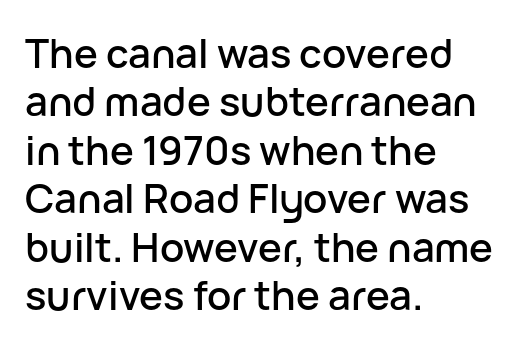
Q: Is the text italic (slanted)? A: No, it is upright.
Q: Is the typeface a serif or a sans-serif typeface? A: Sans-serif.
Q: Is the text underlined? A: No.
Q: How is the paragraph aligned? A: Left-aligned.
Q: Is the spacing between letters normal or unusually wide? A: Normal.
Q: Width (condensed, normal, or wide)? A: Normal.
Q: Stroke contrast? A: Low.
Q: x-height? A: Medium.
Q: Monospaced? A: No.
